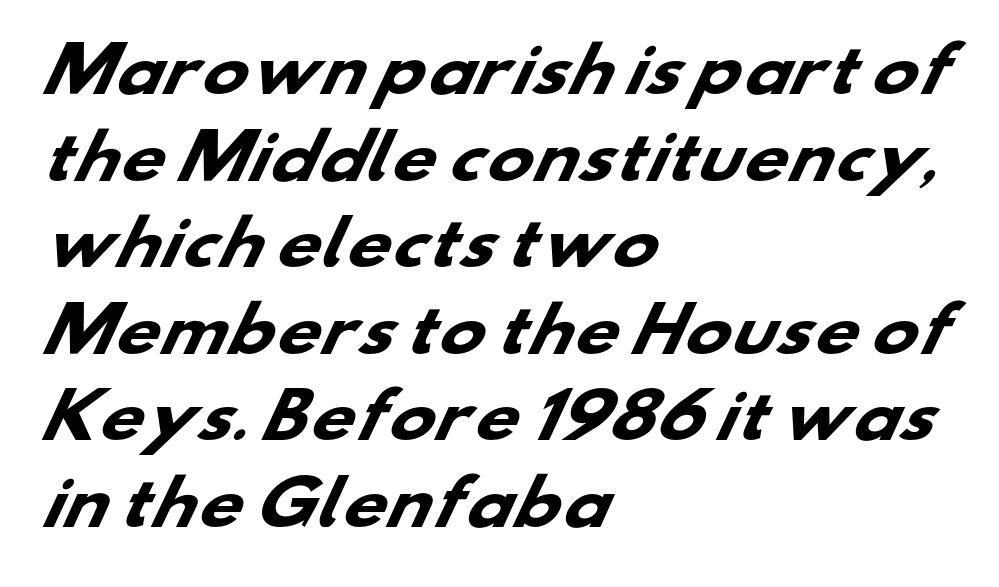
Q: Is the text bold? A: Yes.
Q: Is the typeface a serif or a sans-serif typeface? A: Sans-serif.
Q: Is the text underlined? A: No.
Q: How is the paragraph aligned? A: Left-aligned.
Q: Is the spacing between letters normal or unusually wide? A: Normal.
Q: Is the spacing between lines tight, normal or loose? A: Normal.
Q: Width (condensed, normal, or wide)? A: Wide.
Q: Stroke contrast? A: Low.
Q: x-height? A: Small.
Q: Monospaced? A: No.
